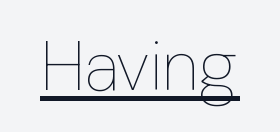
The rendering uses natural spacing where letterforms have individual widths. Glyph-to-glyph distance matches everyday printed text. Summary of weight: not heavy and not bold. These lines were composed using upright roman letters. Underlining? Definitely there.
